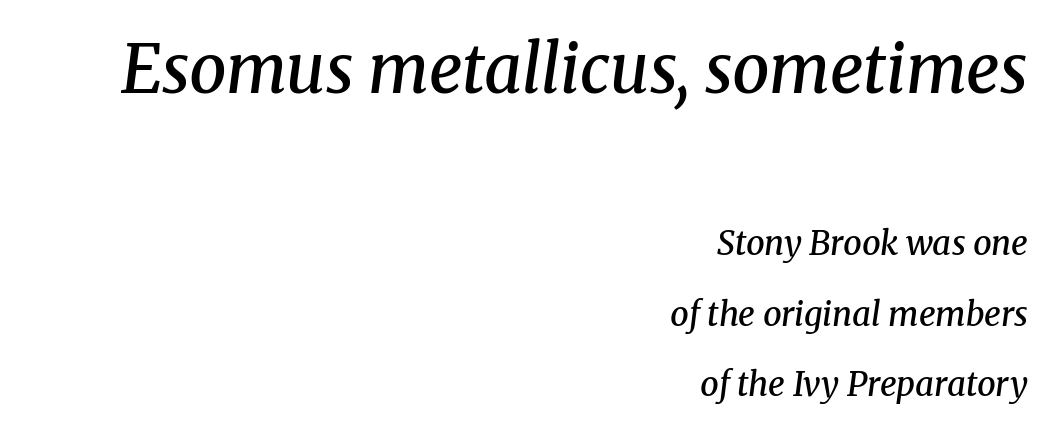
Q: Is the text bold? A: Semi-bold.
Q: Is the text italic (slanted)? A: Yes, it leans right by about 8 degrees.
Q: Is the typeface a serif or a sans-serif typeface? A: Serif.
Q: Is the text underlined? A: No.
Q: How is the paragraph aligned? A: Right-aligned.
Q: Is the spacing between letters normal or unusually wide? A: Normal.
Q: Is the spacing between lines tight, normal or loose? A: Loose.
Q: Which block of text is set in a larger size, the first (top) or the second (bottom)? A: The first (top) one.
Q: Width (condensed, normal, or wide)? A: Normal.
Q: Stroke contrast? A: Medium.
Q: x-height? A: Medium.
Q: Monospaced? A: No.
